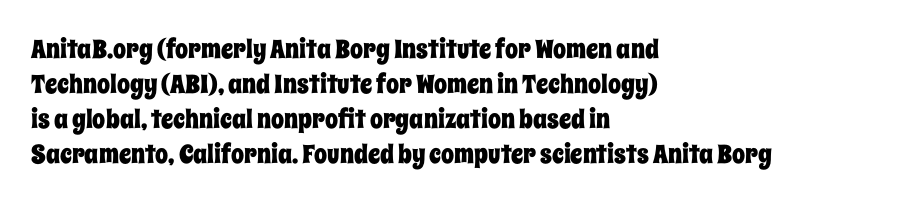
{"italic": "no", "underline": "no", "align": "left", "line_spacing": "normal", "line_spacing_ratio": 1.35, "letter_spacing": "normal", "letter_spacing_em": 0.0, "glyph_px": 26}
